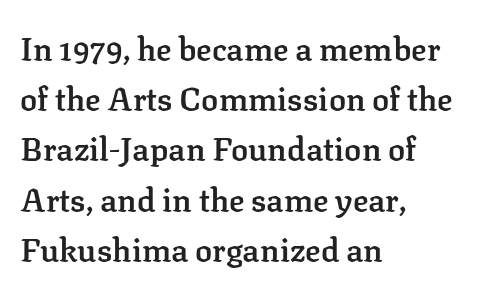
The image shows 32 px semibold serif type, upright; set left-aligned, normal line spacing (1.57x), normal letter spacing, not underlined; low stroke contrast and a medium x-height.
